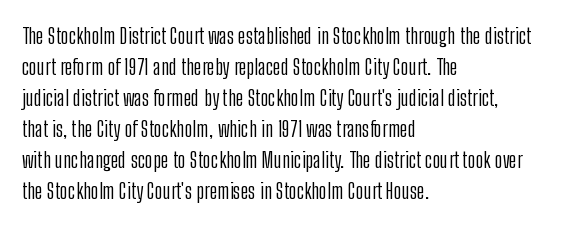
{"italic": "no", "bold": "no", "underline": "no", "align": "left", "line_spacing": "normal", "line_spacing_ratio": 1.41, "letter_spacing": "normal", "letter_spacing_em": 0.0, "glyph_px": 22}
